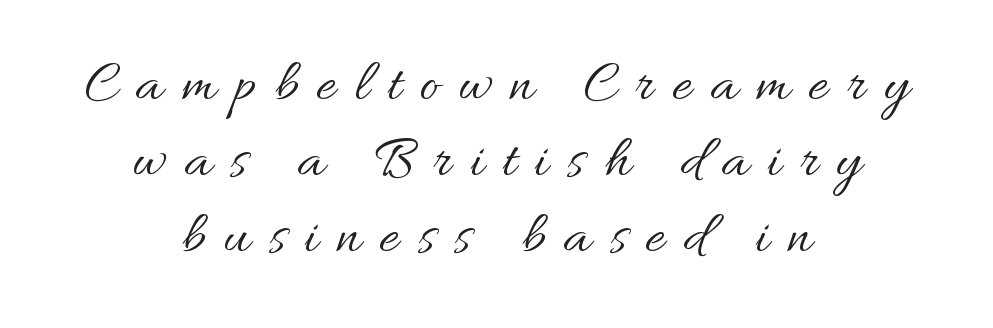
Q: Is the text bold? A: No.
Q: Is the text italic (slanted)? A: Yes.
Q: Is the text underlined? A: No.
Q: How is the paragraph aligned? A: Centered.
Q: Is the spacing between letters normal or unusually wide? A: Unusually wide.
Q: Is the spacing between lines tight, normal or loose? A: Normal.
Q: Width (condensed, normal, or wide)? A: Normal.
Q: Stroke contrast? A: Medium.
Q: x-height? A: Small.
Q: Monospaced? A: No.
